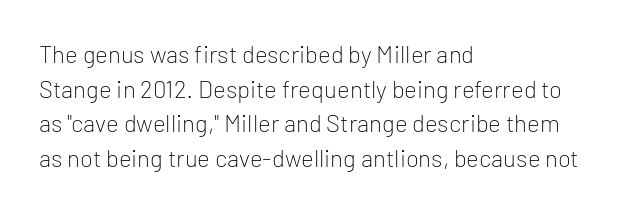
Q: Is the text bold? A: No.
Q: Is the text italic (slanted)? A: No, it is upright.
Q: Is the text underlined? A: No.
Q: How is the paragraph aligned? A: Left-aligned.
Q: Is the spacing between letters normal or unusually wide? A: Normal.
Q: Is the spacing between lines tight, normal or loose? A: Normal.
